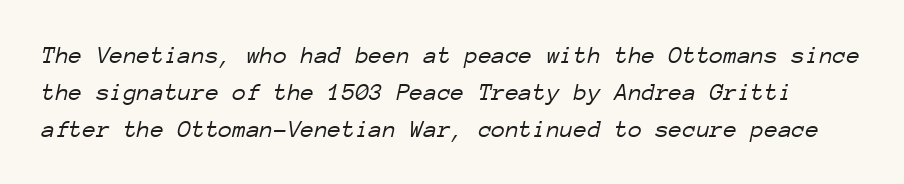
{"italic": "yes", "lean": "right", "slant_degrees": 12, "bold": "no", "underline": "no", "line_spacing": "normal", "line_spacing_ratio": 1.48, "letter_spacing": "normal", "letter_spacing_em": 0.0, "glyph_px": 25}
